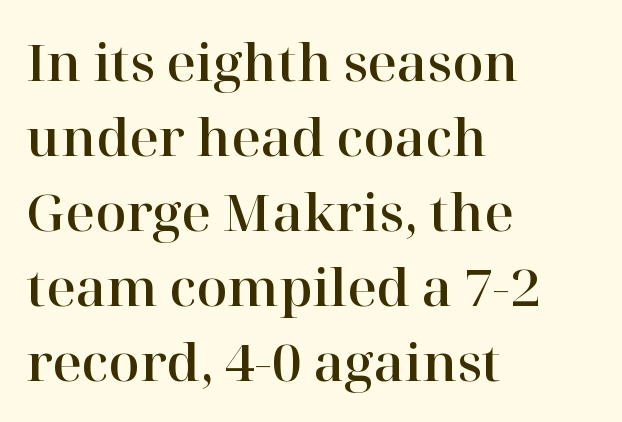
Is this a fixed-width face? No — the glyphs have proportional, varying widths. Rows of type keep a routine distance in the vertical direction. Unmarked baselines from the first word to the last. If you drew a ruler down the left edge, every line would touch it. Unlike a clean sans, this face finishes its strokes with serifs.
